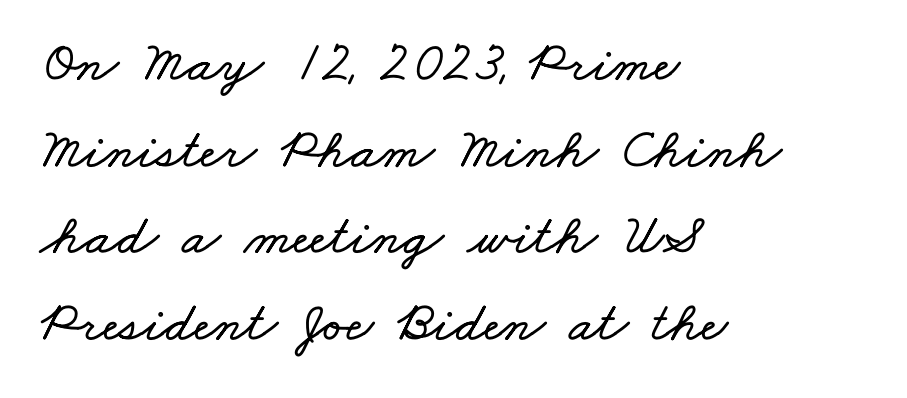
The image shows 57 px wide type; set left-aligned, normal line spacing (1.52x), normal letter spacing, not underlined; low stroke contrast and a small x-height.
